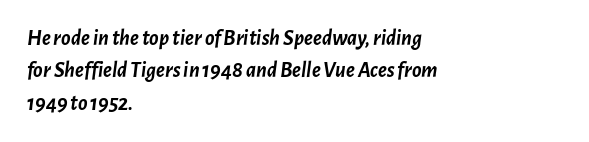
Q: Is the text bold? A: Yes.
Q: Is the text italic (slanted)? A: Yes, it leans right by about 7 degrees.
Q: Is the text underlined? A: No.
Q: How is the paragraph aligned? A: Left-aligned.
Q: Is the spacing between letters normal or unusually wide? A: Normal.
Q: Is the spacing between lines tight, normal or loose? A: Normal.
